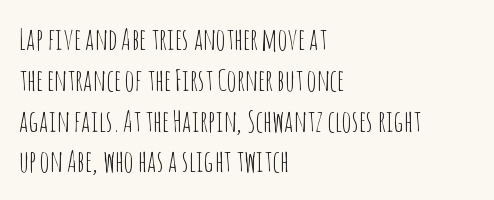
The rendering uses natural spacing where letterforms have individual widths. No word sits above an underline. The vertical gap from one line to the next is medium. Is the block centered? No — it sits flush against the left margin. Posture: straight, roman, zero tilt. A sans-serif font was chosen for this passage.
